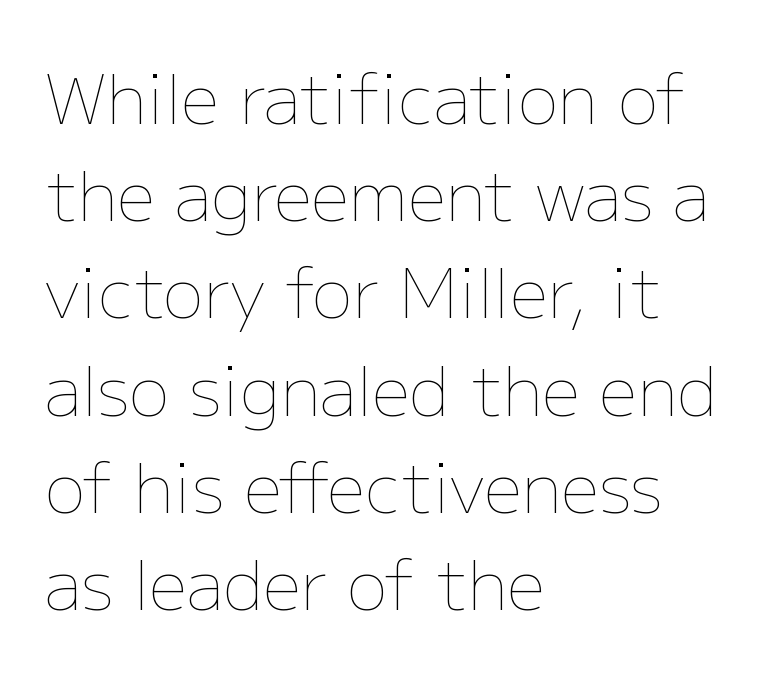
Q: Is the text bold? A: No.
Q: Is the text italic (slanted)? A: No, it is upright.
Q: Is the text underlined? A: No.
Q: How is the paragraph aligned? A: Left-aligned.
Q: Is the spacing between letters normal or unusually wide? A: Normal.
Q: Is the spacing between lines tight, normal or loose? A: Normal.
Q: Width (condensed, normal, or wide)? A: Normal.
Q: Stroke contrast? A: Low.
Q: x-height? A: Medium.
Q: Monospaced? A: No.
